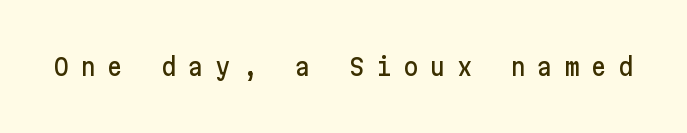
{"italic": "no", "underline": "no", "letter_spacing": "wide", "letter_spacing_em": 0.47, "glyph_px": 24}
